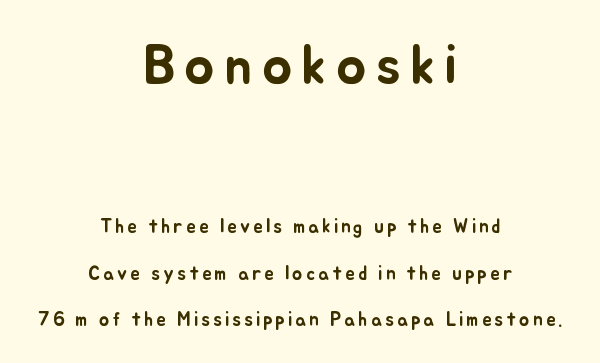
These lines stand farther apart than default settings would place them. It's the straight-up-and-down kind of type. Here the designer chose a conventional face with non-uniform glyph widths. Between these two stacked blocks, the higher one wins on size. The passage shown is not underscored anywhere.
